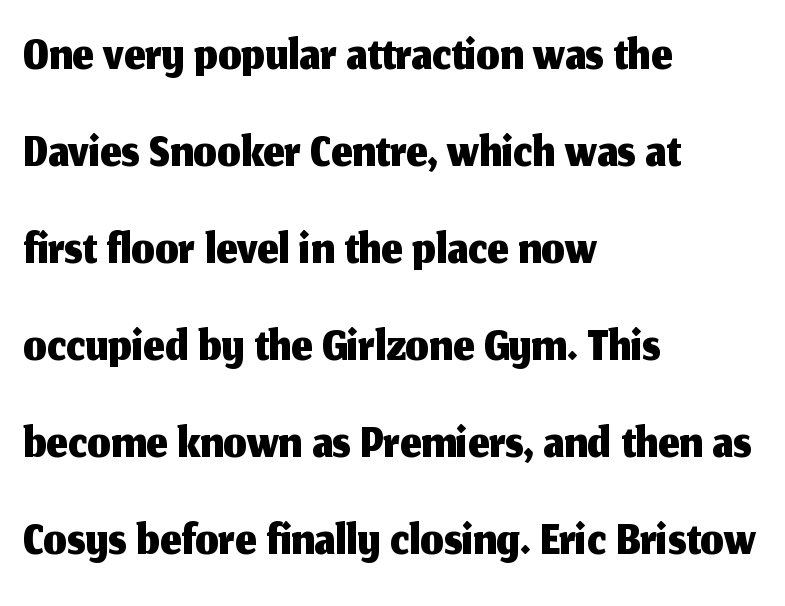
The image shows 74 px sans-serif type, upright; set left-aligned, normal line spacing (1.31x), normal letter spacing, not underlined; medium stroke contrast and a medium x-height.
